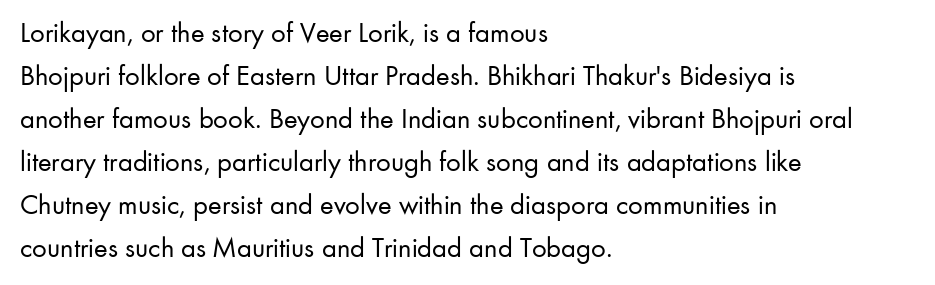
Q: Is the text bold? A: No.
Q: Is the text italic (slanted)? A: No, it is upright.
Q: Is the typeface a serif or a sans-serif typeface? A: Sans-serif.
Q: Is the text underlined? A: No.
Q: How is the paragraph aligned? A: Left-aligned.
Q: Is the spacing between letters normal or unusually wide? A: Normal.
Q: Is the spacing between lines tight, normal or loose? A: Normal.
Q: Width (condensed, normal, or wide)? A: Normal.
Q: Stroke contrast? A: Low.
Q: x-height? A: Small.
Q: Monospaced? A: No.
